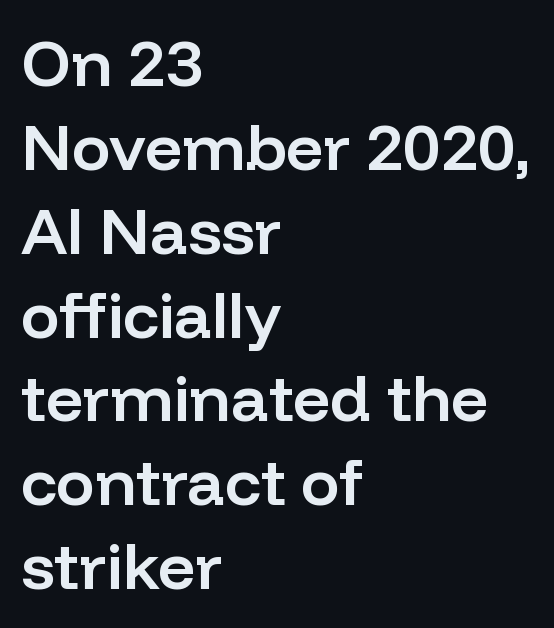
The rendering uses a semibold face; strokes are thickened but not to full bold. The characters display no serif detailing; their extremities are plain. The lines sit at an ordinary, default distance from one another. This sample uses an upright cut, with every glyph sitting square on the baseline. Just letters on the line, the space beneath them empty. The rendering anchors every line to the left-hand side.
